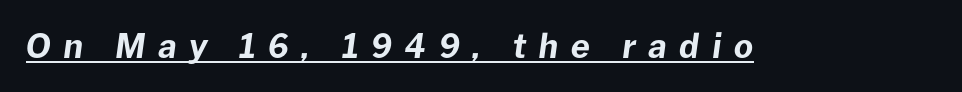
Q: Is the text bold? A: Yes.
Q: Is the text italic (slanted)? A: Yes, it leans right by about 8 degrees.
Q: Is the text underlined? A: Yes.
Q: Is the spacing between letters normal or unusually wide? A: Unusually wide.
Q: Width (condensed, normal, or wide)? A: Normal.
Q: Stroke contrast? A: Low.
Q: x-height? A: Medium.
Q: Monospaced? A: No.
